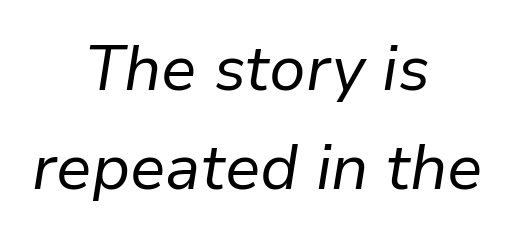
The image shows 63 px regular-weight type, italic (leaning right); set centered, normal line spacing (1.57x), normal letter spacing, not underlined; low stroke contrast and a medium x-height.
